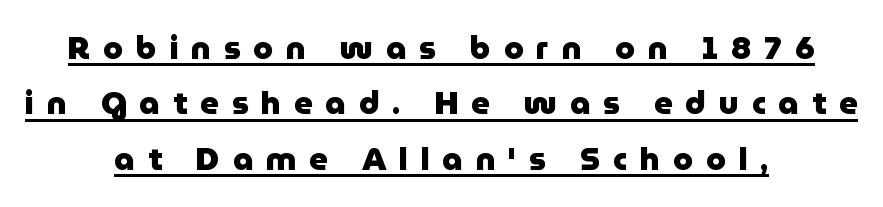
Q: Is the text bold? A: Yes.
Q: Is the text italic (slanted)? A: No, it is upright.
Q: Is the typeface a serif or a sans-serif typeface? A: Sans-serif.
Q: Is the text underlined? A: Yes.
Q: How is the paragraph aligned? A: Centered.
Q: Is the spacing between letters normal or unusually wide? A: Unusually wide.
Q: Width (condensed, normal, or wide)? A: Normal.
Q: Stroke contrast? A: Low.
Q: x-height? A: Medium.
Q: Monospaced? A: No.
